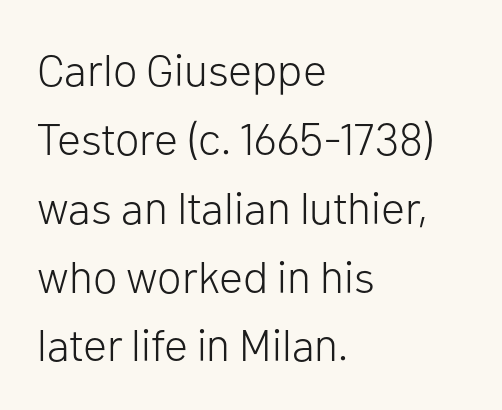
{"serif": "no", "italic": "no", "bold": "no", "weight": "light", "width": "normal", "stroke_contrast": "low", "x_height": "medium", "monospaced": "no", "underline": "no", "align": "left", "line_spacing": "normal", "line_spacing_ratio": 1.53, "letter_spacing": "normal", "letter_spacing_em": 0.0, "glyph_px": 45}
